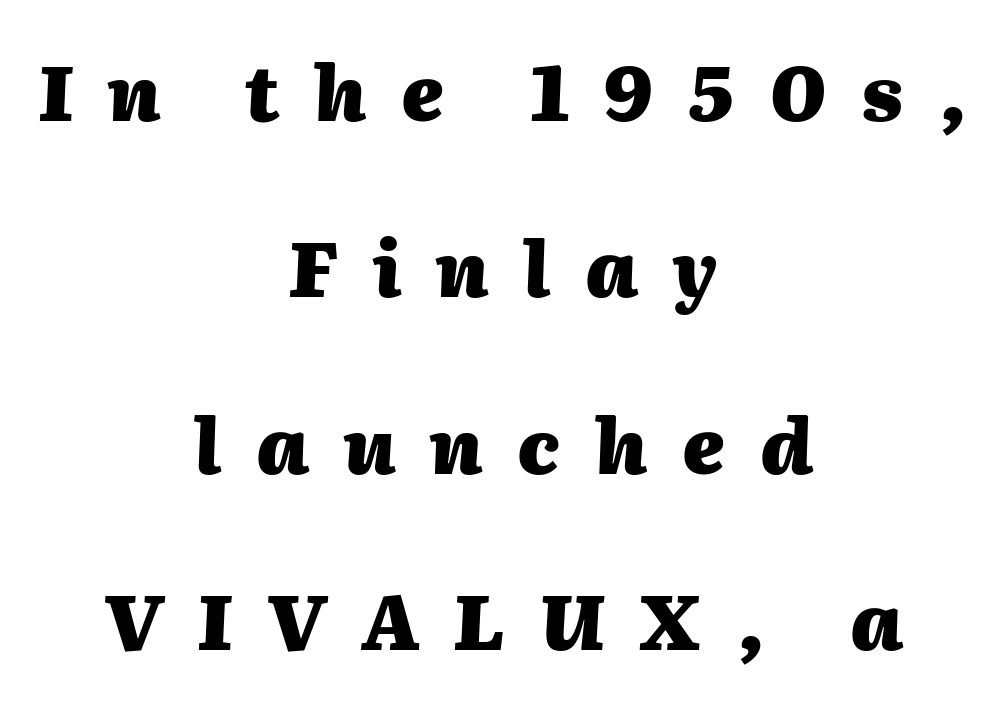
There is plenty of visible air inserted between adjacent glyphs. The rendering uses natural spacing where letterforms have individual widths. Bare-footed words on every line. The sample has been set heavy, in full bold.
